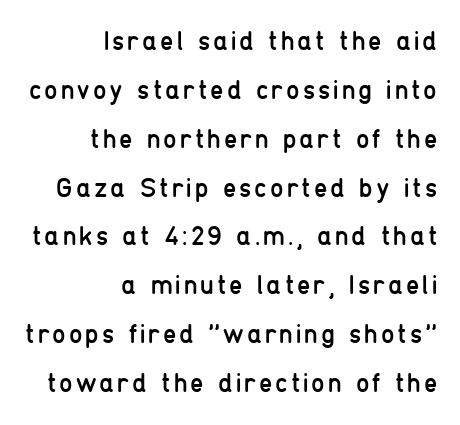
Q: Is the text bold? A: No.
Q: Is the text italic (slanted)? A: No, it is upright.
Q: Is the text underlined? A: No.
Q: How is the paragraph aligned? A: Right-aligned.
